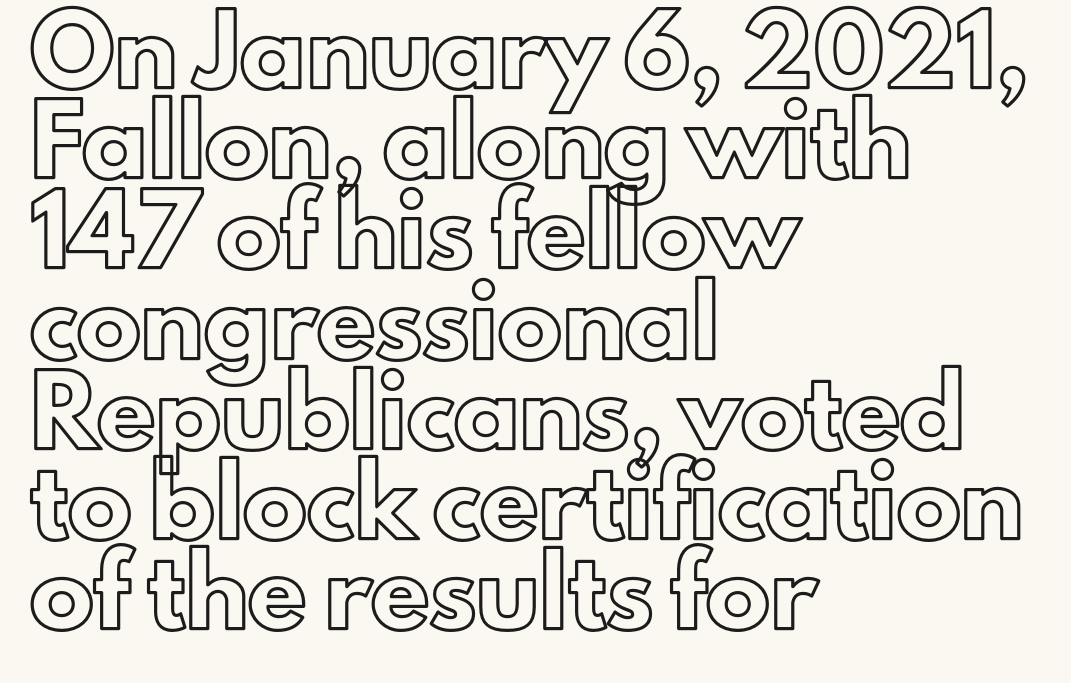
Q: Is the text italic (slanted)? A: No, it is upright.
Q: Is the text underlined? A: No.
Q: How is the paragraph aligned? A: Left-aligned.
Q: Is the spacing between letters normal or unusually wide? A: Normal.
Q: Is the spacing between lines tight, normal or loose? A: Normal.
Q: Width (condensed, normal, or wide)? A: Normal.
Q: x-height? A: Small.
Q: Monospaced? A: No.
